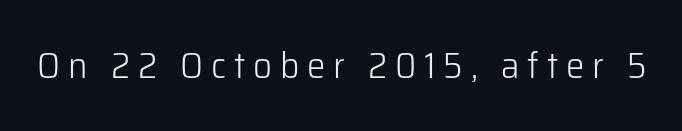
{"serif": "no", "italic": "no", "bold": "no", "weight": "light", "width": "normal", "stroke_contrast": "low", "x_height": "medium", "monospaced": "no", "underline": "no", "letter_spacing": "wide", "letter_spacing_em": 0.21, "glyph_px": 37}
